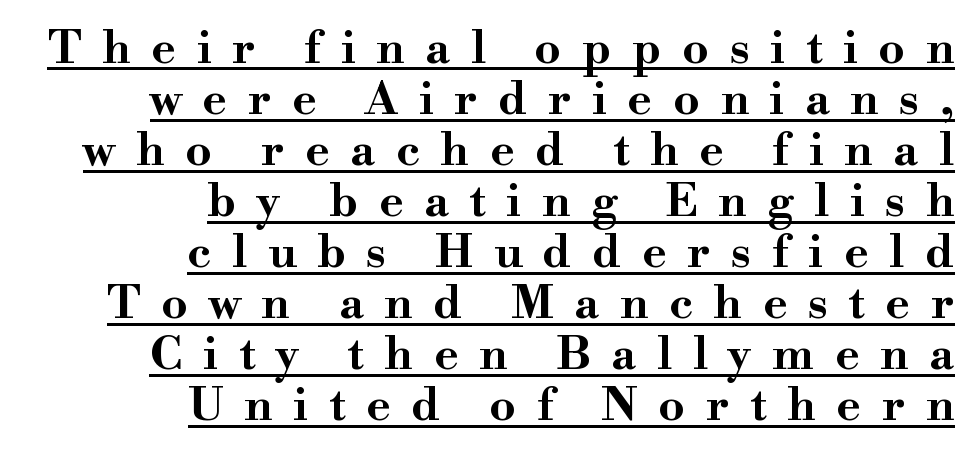
{"serif": "yes", "italic": "no", "bold": "yes", "weight": "bold", "width": "wide", "stroke_contrast": "high", "x_height": "small", "monospaced": "no", "underline": "yes", "align": "right", "line_spacing": "tight", "line_spacing_ratio": 1.11, "letter_spacing": "wide", "letter_spacing_em": 0.45, "glyph_px": 46}
